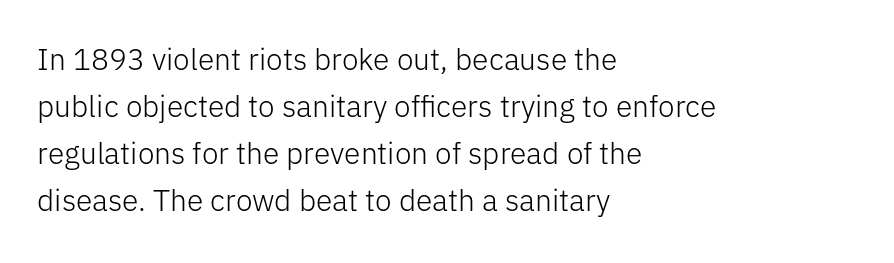
The image shows 30 px light sans-serif type, upright; set left-aligned, normal line spacing (1.57x), normal letter spacing, not underlined; low stroke contrast and a medium x-height.
